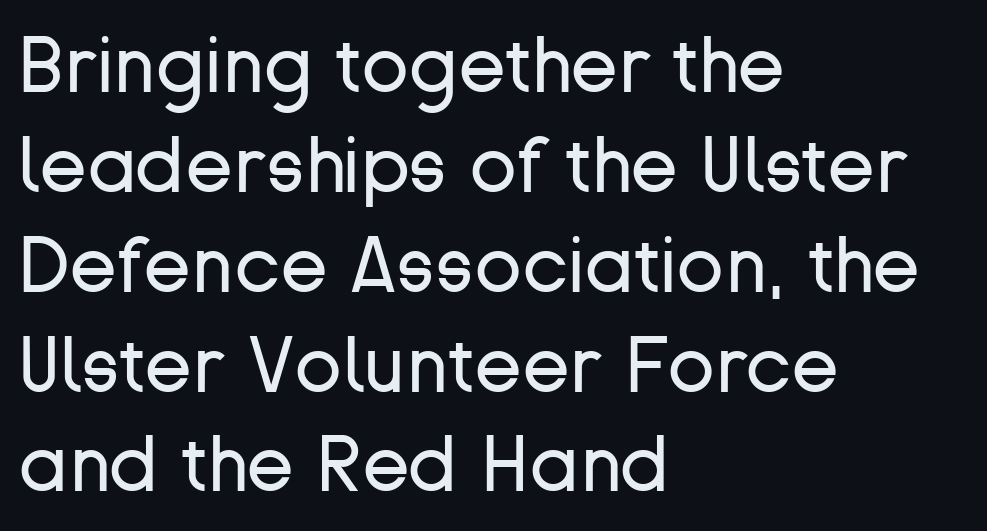
The image shows 78 px regular-weight sans-serif type, upright; set left-aligned, normal line spacing (1.28x), normal letter spacing, not underlined; low stroke contrast and a medium x-height.
